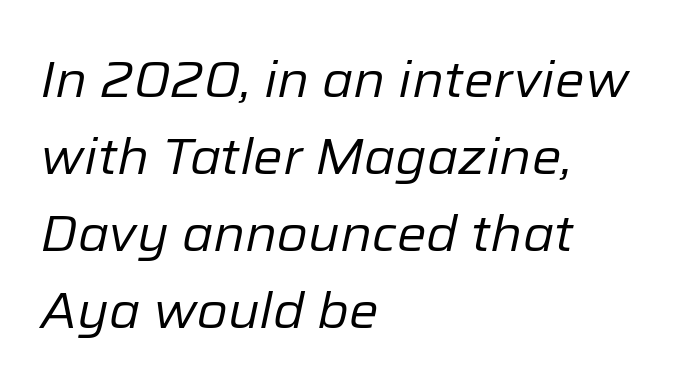
{"italic": "yes", "lean": "right", "slant_degrees": 12, "bold": "no", "weight": "regular", "width": "normal", "stroke_contrast": "low", "x_height": "medium", "monospaced": "no", "underline": "no", "align": "left", "line_spacing": "normal", "line_spacing_ratio": 1.54, "letter_spacing": "normal", "letter_spacing_em": 0.0, "glyph_px": 50}
